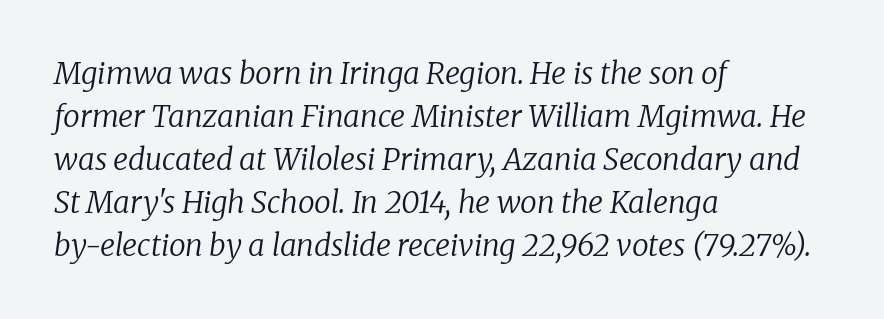
Q: Is the text bold? A: No.
Q: Is the text italic (slanted)? A: Yes, it leans right by about 8 degrees.
Q: Is the typeface a serif or a sans-serif typeface? A: Serif.
Q: Is the text underlined? A: No.
Q: How is the paragraph aligned? A: Left-aligned.
Q: Is the spacing between letters normal or unusually wide? A: Normal.
Q: Is the spacing between lines tight, normal or loose? A: Normal.
Q: Width (condensed, normal, or wide)? A: Normal.
Q: Stroke contrast? A: Low.
Q: x-height? A: Medium.
Q: Monospaced? A: No.
